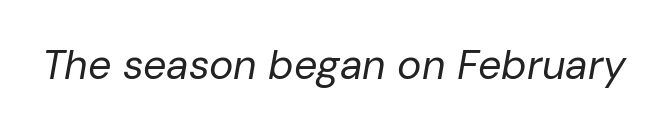
The space directly below the letters is spotless. Heft: none added — not bold. Is the type slanted? Yes — the strokes lean at a clear angle. Observe the ordinary spacing: letters are neighbours, not strangers.
